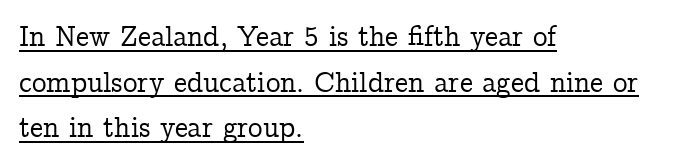
The image shows 29 px serif type, upright; set left-aligned, normal line spacing (1.57x), normal letter spacing, underlined; low stroke contrast and a medium x-height.
